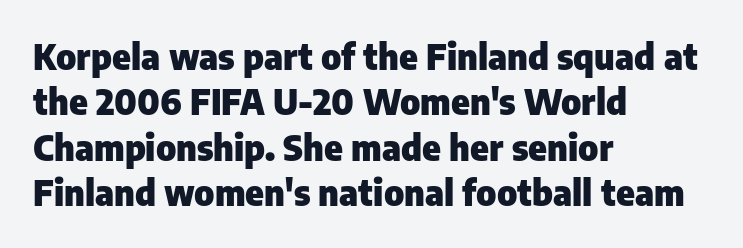
Q: Is the text bold? A: Yes.
Q: Is the text italic (slanted)? A: No, it is upright.
Q: Is the typeface a serif or a sans-serif typeface? A: Sans-serif.
Q: Is the text underlined? A: No.
Q: How is the paragraph aligned? A: Left-aligned.
Q: Is the spacing between letters normal or unusually wide? A: Normal.
Q: Is the spacing between lines tight, normal or loose? A: Normal.
Q: Width (condensed, normal, or wide)? A: Normal.
Q: Stroke contrast? A: Low.
Q: x-height? A: Medium.
Q: Monospaced? A: No.
